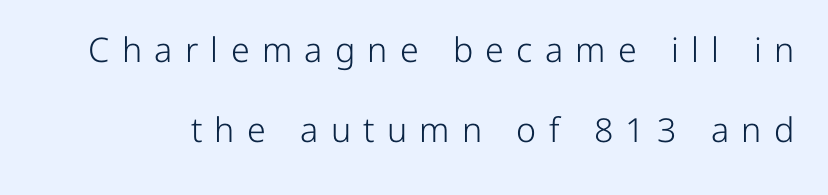
Spacing verdict: proportional, widths tailored to each character. Stroke thickness stays within the range of a standard reading face or lighter. Nope, not italic — everything's standing straight. To sum up the face: it is a sans, with no serifs.
